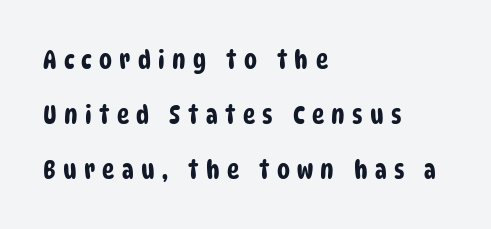
The image shows 26 px text type; set left-aligned, loose line spacing (2.11x), unusually wide letter spacing (+0.28 em), not underlined.
